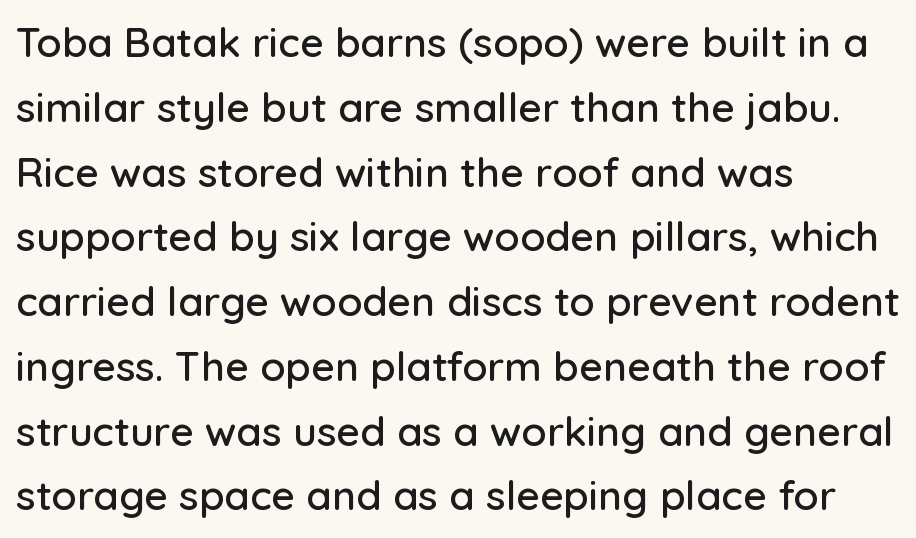
Visually the block forms a straight wall on the left and a jagged coastline on the right. Font category for this specimen: sans-serif. Unmarked baselines from the first word to the last. Notice how the stems are strictly vertical — no italics here. Looks like regular typesetting: each glyph gets only the width it needs. Between one letter and the next there's only the usual sliver of space.
